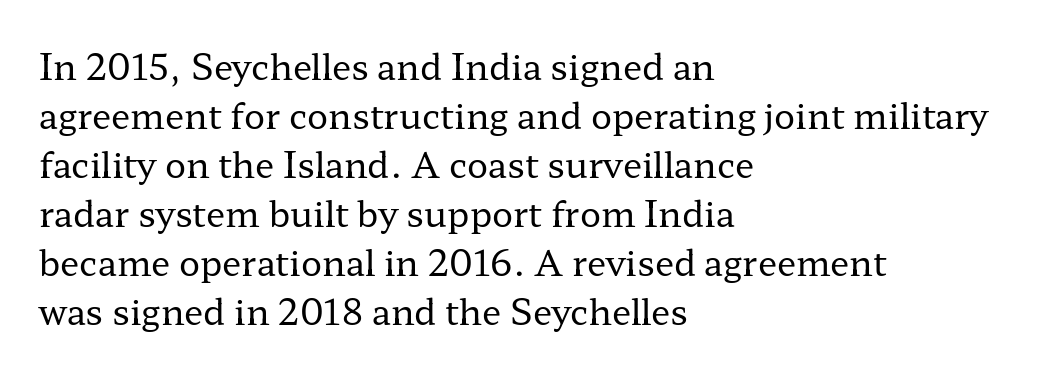
The image shows 35 px regular-weight, wide serif type, upright; set left-aligned, normal line spacing (1.4x), normal letter spacing, not underlined; low stroke contrast and a medium x-height.
